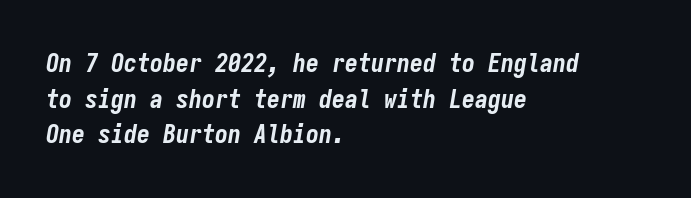
The image shows 26 px bold type, italic (leaning right); set left-aligned, normal line spacing (1.37x), normal letter spacing, not underlined.
